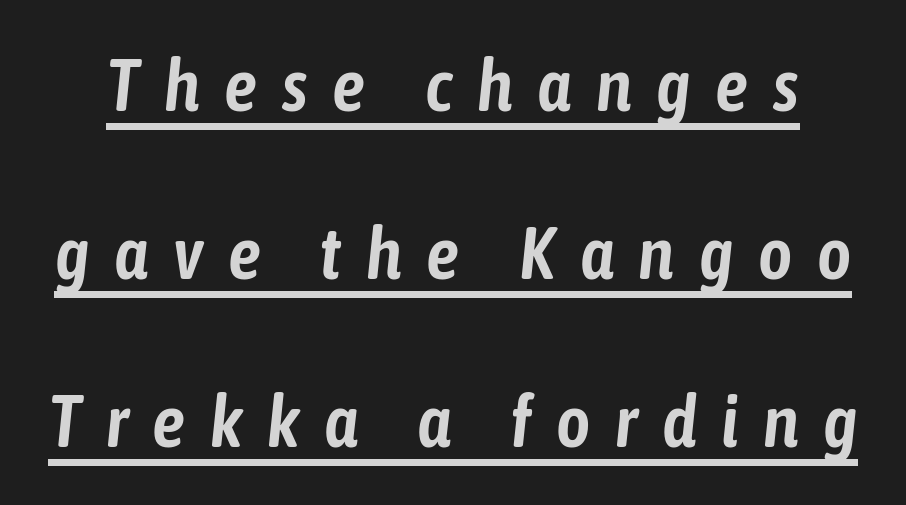
Q: Is the text italic (slanted)? A: Yes, it leans right by about 6 degrees.
Q: Is the text underlined? A: Yes.
Q: Is the spacing between letters normal or unusually wide? A: Unusually wide.
Q: Is the spacing between lines tight, normal or loose? A: Loose.
Q: Width (condensed, normal, or wide)? A: Condensed.
Q: Stroke contrast? A: Low.
Q: x-height? A: Medium.
Q: Monospaced? A: No.
